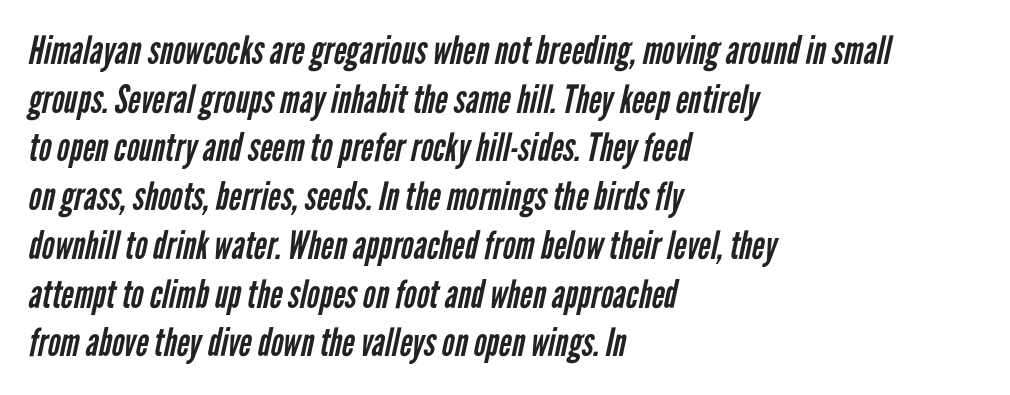
The image shows 39 px regular-weight, condensed sans-serif type; set left-aligned, normal line spacing (1.25x), normal letter spacing, not underlined; low stroke contrast and a medium x-height.
